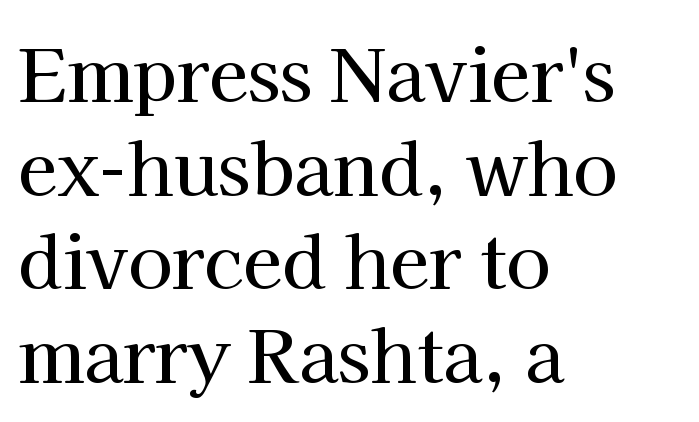
{"serif": "yes", "italic": "no", "width": "normal", "stroke_contrast": "high", "x_height": "medium", "monospaced": "no", "underline": "no", "align": "left", "line_spacing": "normal", "line_spacing_ratio": 1.3, "letter_spacing": "normal", "letter_spacing_em": 0.0, "glyph_px": 72}
